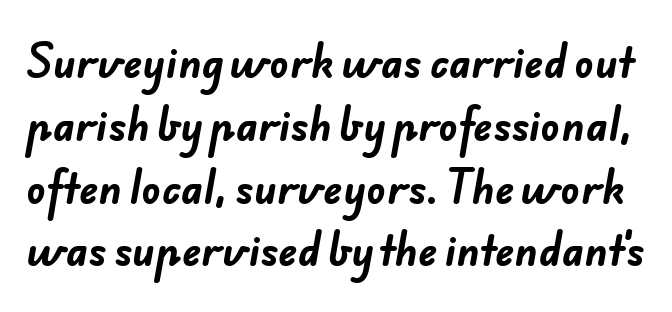
The image shows 40 px bold sans-serif type; set normal line spacing (1.57x), normal letter spacing, not underlined; low stroke contrast and a small x-height.
